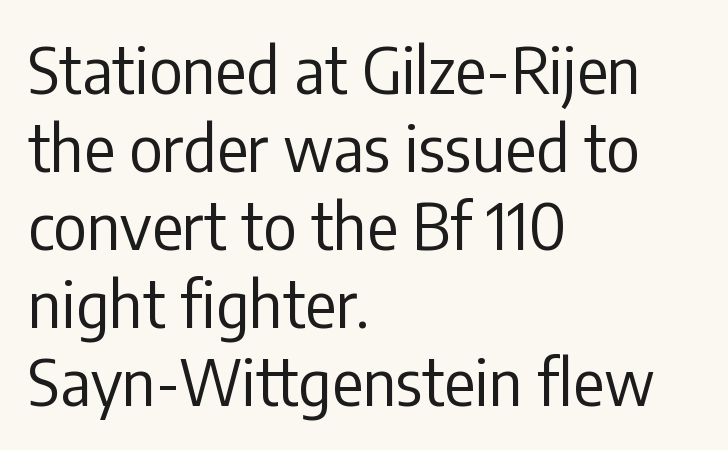
Each line starts at the same left margin while the right side varies. Weight: regular or lighter. Tall strokes in this sample are plumb rather than angled. Honestly, the letter spacing is just normal — you wouldn't notice it. The rendering shows plain stroke endings on the letterforms — a sans-serif design. This sample has the flowing, uneven cadence of proportional lettering.
